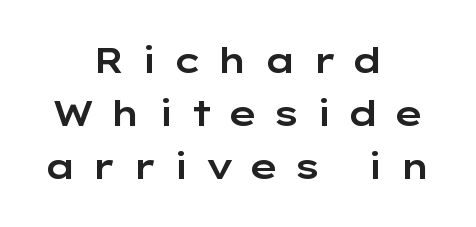
The image shows 35 px wide sans-serif type, upright; set centered, normal line spacing (1.52x), unusually wide letter spacing (+0.42 em), not underlined; low stroke contrast and a medium x-height.
